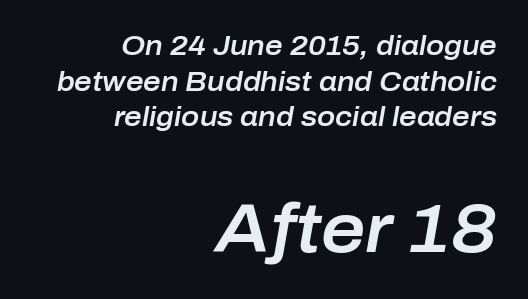
The image shows 68 px text type, italic (leaning right); set right-aligned, normal line spacing (1.32x), normal letter spacing, not underlined; the second (bottom) block is 2.52x larger; low stroke contrast and a medium x-height.
